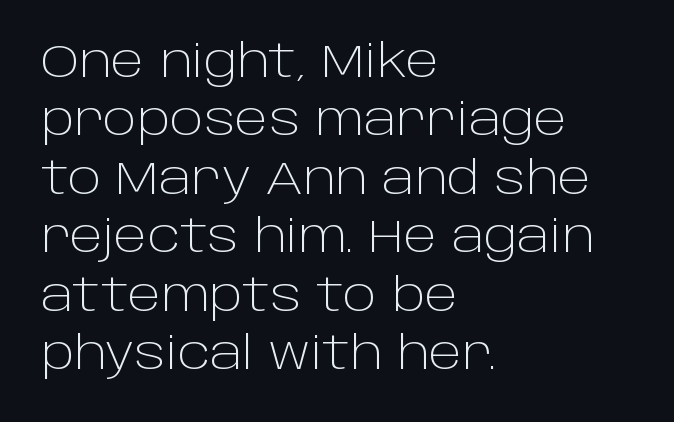
{"serif": "no", "italic": "no", "bold": "no", "weight": "light", "width": "normal", "stroke_contrast": "low", "x_height": "large", "monospaced": "no", "underline": "no", "align": "left", "line_spacing": "normal", "line_spacing_ratio": 1.3, "letter_spacing": "normal", "letter_spacing_em": 0.0, "glyph_px": 45}
